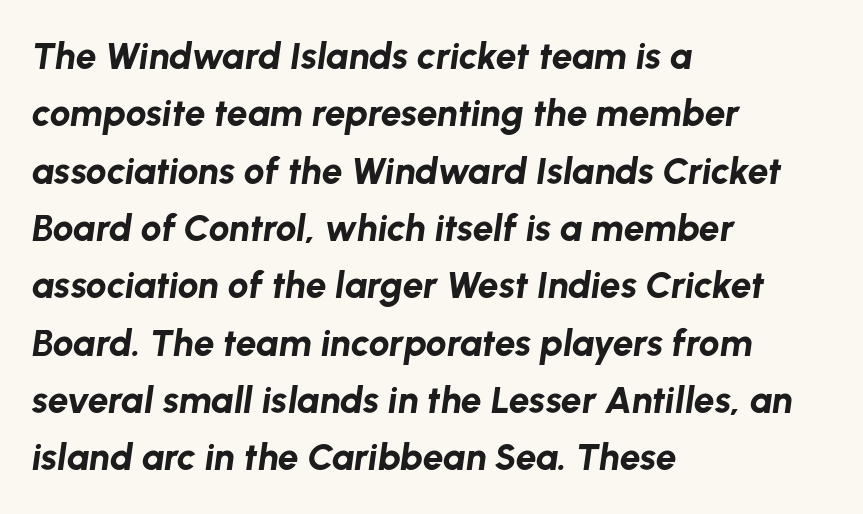
The image shows 37 px bold type, italic (leaning right); set left-aligned, normal line spacing (1.55x), normal letter spacing, not underlined; low stroke contrast and a medium x-height.
